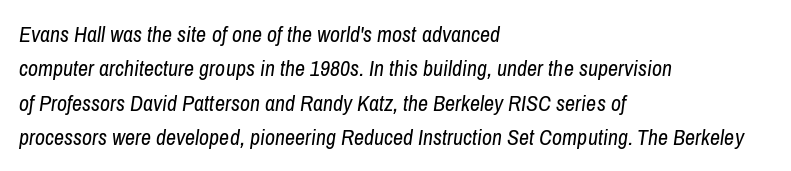
{"italic": "yes", "lean": "right", "slant_degrees": 8, "bold": "no", "underline": "no", "align": "left", "line_spacing": "normal", "line_spacing_ratio": 1.56, "letter_spacing": "normal", "letter_spacing_em": 0.0, "glyph_px": 22}
